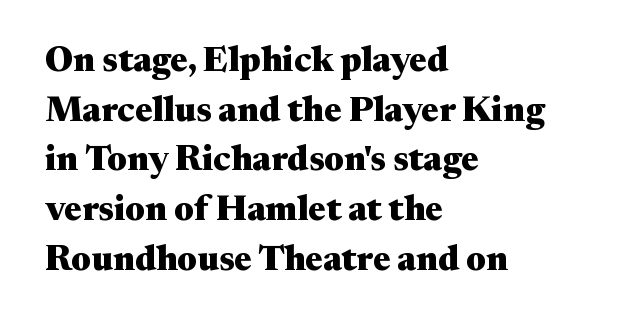
Q: Is the text bold? A: Yes.
Q: Is the text italic (slanted)? A: No, it is upright.
Q: Is the typeface a serif or a sans-serif typeface? A: Serif.
Q: Is the text underlined? A: No.
Q: How is the paragraph aligned? A: Left-aligned.
Q: Is the spacing between letters normal or unusually wide? A: Normal.
Q: Is the spacing between lines tight, normal or loose? A: Normal.
Q: Width (condensed, normal, or wide)? A: Wide.
Q: Stroke contrast? A: Medium.
Q: x-height? A: Medium.
Q: Monospaced? A: No.
